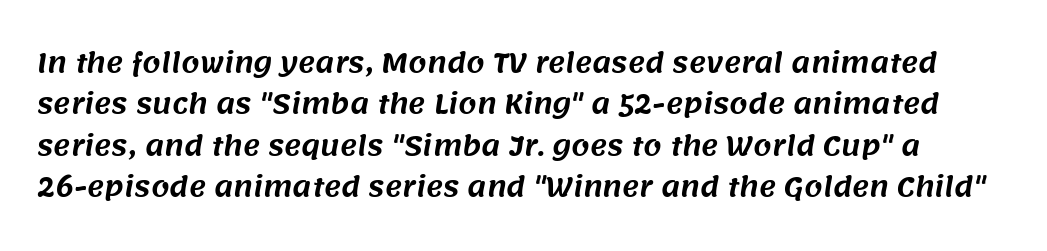
Q: Is the text underlined? A: No.
Q: Is the spacing between letters normal or unusually wide? A: Normal.
Q: Is the spacing between lines tight, normal or loose? A: Normal.
